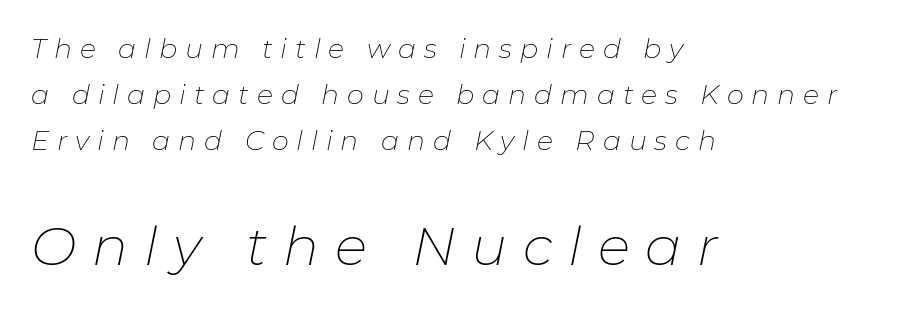
Q: Is the text bold? A: No.
Q: Is the text italic (slanted)? A: Yes, it leans right by about 11 degrees.
Q: Is the text underlined? A: No.
Q: How is the paragraph aligned? A: Left-aligned.
Q: Is the spacing between letters normal or unusually wide? A: Unusually wide.
Q: Is the spacing between lines tight, normal or loose? A: Normal.
Q: Which block of text is set in a larger size, the first (top) or the second (bottom)? A: The second (bottom) one.
Q: Width (condensed, normal, or wide)? A: Normal.
Q: Stroke contrast? A: Low.
Q: x-height? A: Medium.
Q: Monospaced? A: No.
